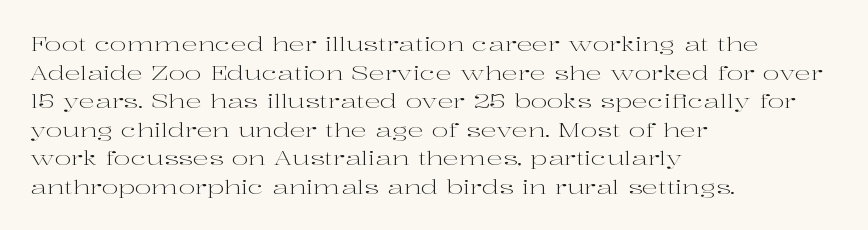
{"italic": "no", "bold": "no", "underline": "no", "align": "left", "line_spacing": "normal", "line_spacing_ratio": 1.43, "letter_spacing": "normal", "letter_spacing_em": 0.0, "glyph_px": 20}
